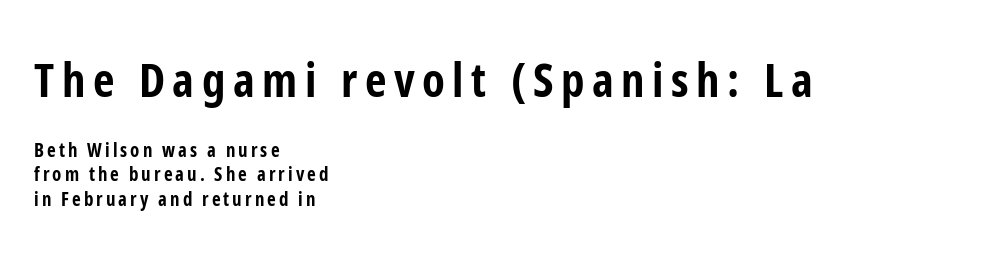
Q: Is the text bold? A: Yes.
Q: Is the text italic (slanted)? A: No, it is upright.
Q: Is the typeface a serif or a sans-serif typeface? A: Sans-serif.
Q: Is the text underlined? A: No.
Q: How is the paragraph aligned? A: Left-aligned.
Q: Is the spacing between lines tight, normal or loose? A: Normal.
Q: Which block of text is set in a larger size, the first (top) or the second (bottom)? A: The first (top) one.
Q: Width (condensed, normal, or wide)? A: Condensed.
Q: Stroke contrast? A: Low.
Q: x-height? A: Medium.
Q: Monospaced? A: No.
